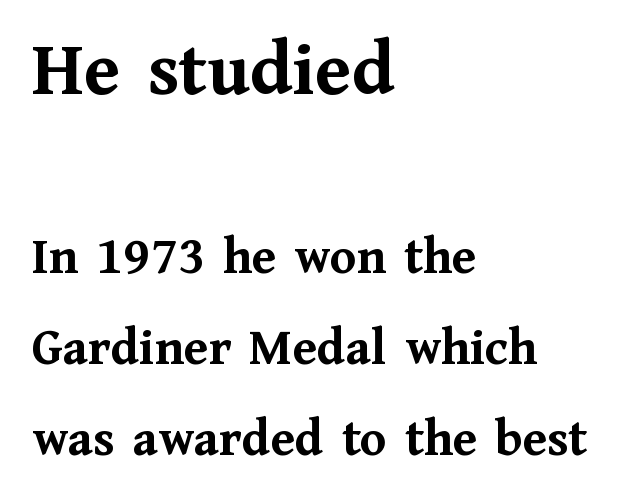
The image shows 79 px semibold serif type, upright; set left-aligned, line spacing 1.72x, normal letter spacing, not underlined; the first (top) block is 1.49x larger; medium stroke contrast and a medium x-height.
